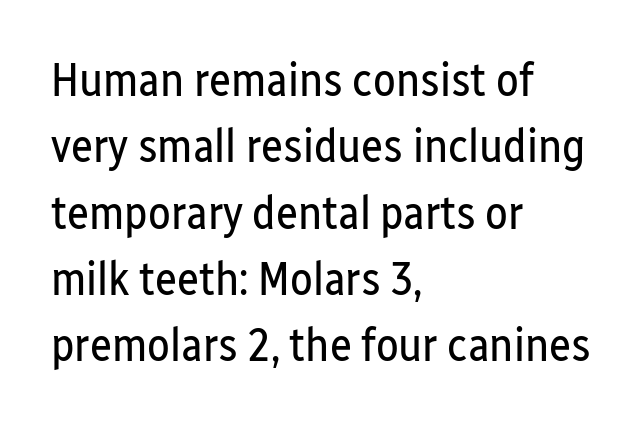
{"serif": "no", "italic": "no", "bold": "no", "weight": "regular", "width": "condensed", "stroke_contrast": "low", "x_height": "medium", "monospaced": "no", "underline": "no", "align": "left", "line_spacing": "normal", "line_spacing_ratio": 1.41, "letter_spacing": "normal", "letter_spacing_em": 0.0, "glyph_px": 47}
